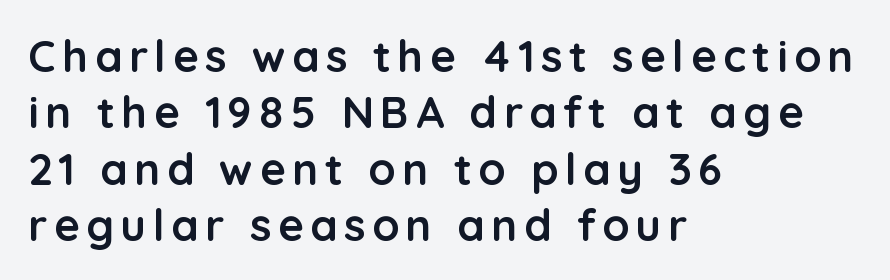
Q: Is the text bold? A: Yes.
Q: Is the text italic (slanted)? A: No, it is upright.
Q: Is the typeface a serif or a sans-serif typeface? A: Sans-serif.
Q: Is the text underlined? A: No.
Q: How is the paragraph aligned? A: Left-aligned.
Q: Is the spacing between lines tight, normal or loose? A: Normal.
Q: Width (condensed, normal, or wide)? A: Normal.
Q: Stroke contrast? A: Low.
Q: x-height? A: Medium.
Q: Monospaced? A: No.
